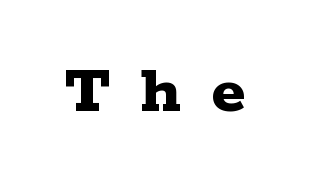
Q: Is the text bold? A: Yes.
Q: Is the text italic (slanted)? A: No, it is upright.
Q: Is the typeface a serif or a sans-serif typeface? A: Serif.
Q: Is the text underlined? A: No.
Q: Is the spacing between letters normal or unusually wide? A: Unusually wide.
Q: Width (condensed, normal, or wide)? A: Wide.
Q: Stroke contrast? A: Low.
Q: x-height? A: Medium.
Q: Monospaced? A: No.
